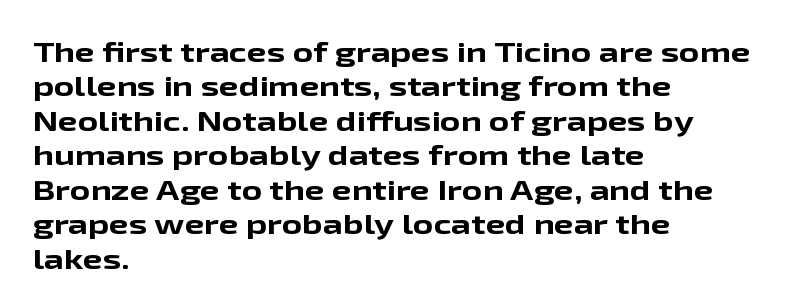
{"serif": "no", "italic": "no", "bold": "yes", "weight": "bold", "width": "wide", "stroke_contrast": "low", "x_height": "medium", "monospaced": "no", "underline": "no", "align": "left", "line_spacing_ratio": 1.23, "letter_spacing": "normal", "letter_spacing_em": 0.0, "glyph_px": 28}
